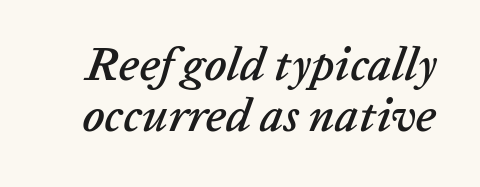
{"italic": "yes", "lean": "right", "slant_degrees": 20, "width": "normal", "stroke_contrast": "low", "x_height": "medium", "monospaced": "no", "underline": "no", "line_spacing": "tight", "line_spacing_ratio": 1.08, "letter_spacing": "normal", "letter_spacing_em": 0.0, "glyph_px": 47}
